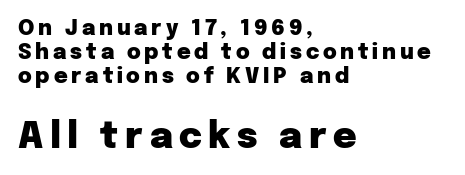
Q: Is the text bold? A: Yes.
Q: Is the text italic (slanted)? A: No, it is upright.
Q: Is the typeface a serif or a sans-serif typeface? A: Sans-serif.
Q: Is the text underlined? A: No.
Q: How is the paragraph aligned? A: Left-aligned.
Q: Is the spacing between lines tight, normal or loose? A: Tight.
Q: Which block of text is set in a larger size, the first (top) or the second (bottom)? A: The second (bottom) one.
Q: Width (condensed, normal, or wide)? A: Normal.
Q: Stroke contrast? A: Low.
Q: x-height? A: Medium.
Q: Monospaced? A: No.
